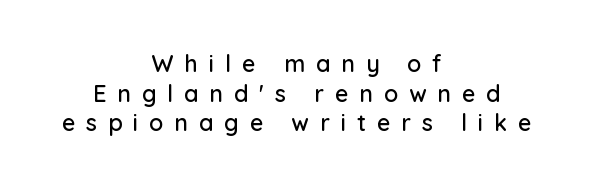
Q: Is the text italic (slanted)? A: No, it is upright.
Q: Is the text underlined? A: No.
Q: How is the paragraph aligned? A: Centered.
Q: Is the spacing between letters normal or unusually wide? A: Unusually wide.
Q: Is the spacing between lines tight, normal or loose? A: Normal.
